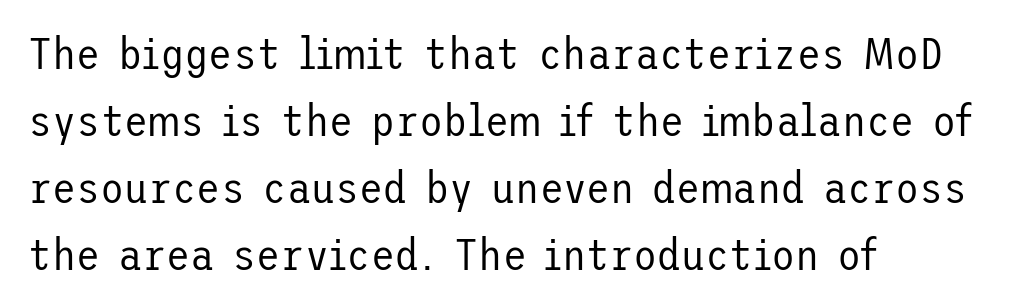
{"serif": "no", "italic": "no", "bold": "no", "weight": "regular", "width": "normal", "stroke_contrast": "low", "x_height": "medium", "underline": "no", "align": "left", "line_spacing": "normal", "line_spacing_ratio": 1.52, "letter_spacing": "normal", "letter_spacing_em": 0.0, "glyph_px": 44}
